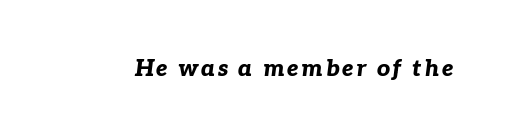
Q: Is the text bold? A: Yes.
Q: Is the text italic (slanted)? A: Yes, it leans right by about 7 degrees.
Q: Is the text underlined? A: No.
